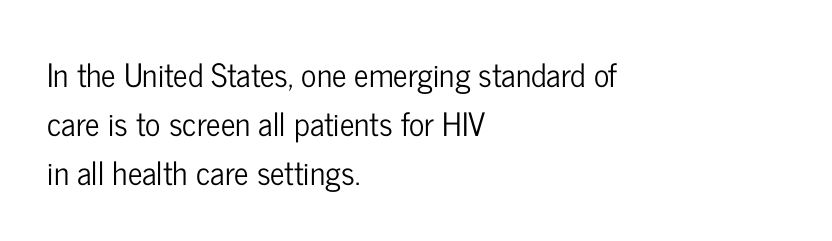
The image shows 32 px condensed sans-serif type, upright; set left-aligned, normal line spacing (1.53x), normal letter spacing, not underlined; low stroke contrast and a medium x-height.
